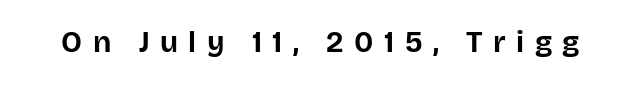
The image shows 29 px bold sans-serif type, upright; set unusually wide letter spacing (+0.36 em), not underlined; low stroke contrast and a large x-height.
